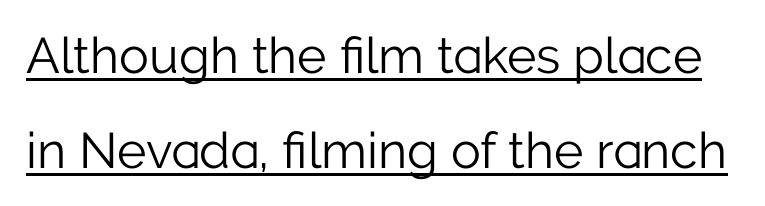
Q: Is the text bold? A: No.
Q: Is the text italic (slanted)? A: No, it is upright.
Q: Is the typeface a serif or a sans-serif typeface? A: Sans-serif.
Q: Is the text underlined? A: Yes.
Q: Is the spacing between letters normal or unusually wide? A: Normal.
Q: Is the spacing between lines tight, normal or loose? A: Loose.
Q: Width (condensed, normal, or wide)? A: Normal.
Q: Stroke contrast? A: Low.
Q: x-height? A: Medium.
Q: Monospaced? A: No.
